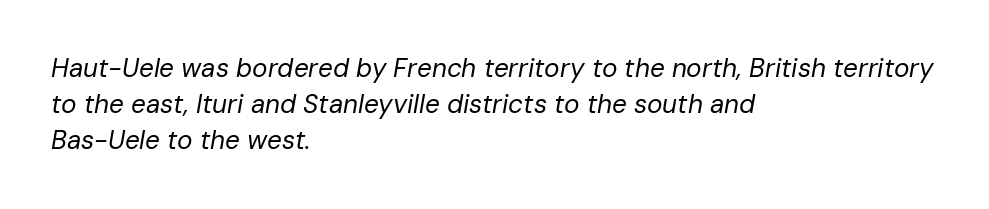
{"italic": "yes", "lean": "right", "slant_degrees": 10, "bold": "no", "underline": "no", "align": "left", "line_spacing": "normal", "line_spacing_ratio": 1.38, "letter_spacing": "normal", "letter_spacing_em": 0.0, "glyph_px": 26}
